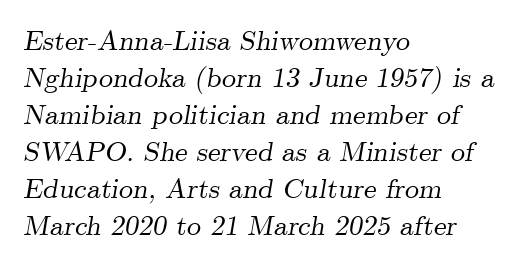
The image shows 28 px serif type, italic (leaning right); set left-aligned, normal line spacing (1.32x), normal letter spacing, not underlined; medium stroke contrast and a small x-height.
